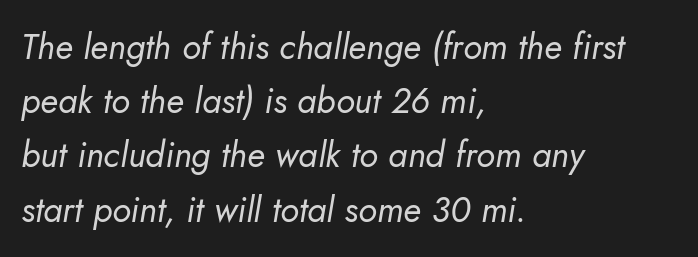
Q: Is the text bold? A: No.
Q: Is the text italic (slanted)? A: Yes, it leans right by about 5 degrees.
Q: Is the text underlined? A: No.
Q: How is the paragraph aligned? A: Left-aligned.
Q: Is the spacing between letters normal or unusually wide? A: Normal.
Q: Is the spacing between lines tight, normal or loose? A: Normal.
Q: Width (condensed, normal, or wide)? A: Normal.
Q: Stroke contrast? A: Low.
Q: x-height? A: Small.
Q: Monospaced? A: No.
